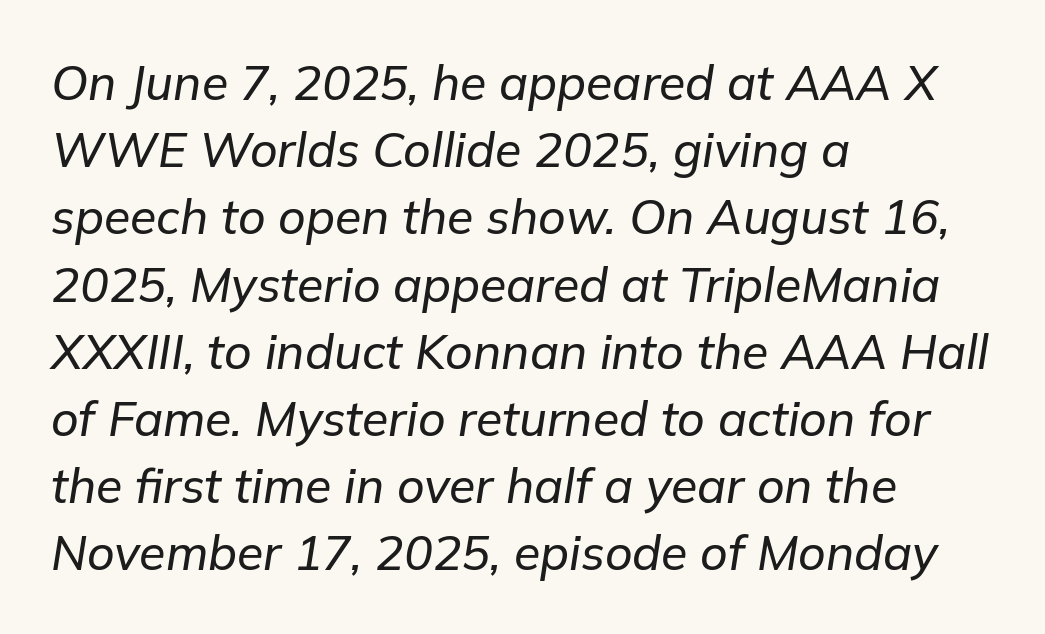
{"italic": "yes", "lean": "right", "slant_degrees": 9, "width": "normal", "stroke_contrast": "low", "x_height": "medium", "monospaced": "no", "underline": "no", "align": "left", "line_spacing": "normal", "line_spacing_ratio": 1.4, "letter_spacing": "normal", "letter_spacing_em": 0.0, "glyph_px": 48}
